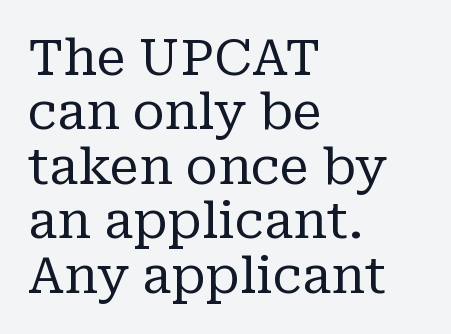
The horizontal fit of the characters is conventional and even. This sample is left-justified, so line endings fall wherever the words run out. Plain, unruled lines of type. Serif or sans? Serif — the stroke terminals have little feet. The rendering uses natural spacing where letterforms have individual widths.
